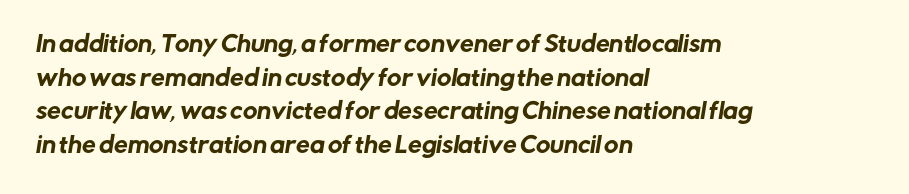
{"underline": "no", "align": "left", "line_spacing": "normal", "line_spacing_ratio": 1.53, "letter_spacing": "normal", "letter_spacing_em": 0.0, "glyph_px": 22}
